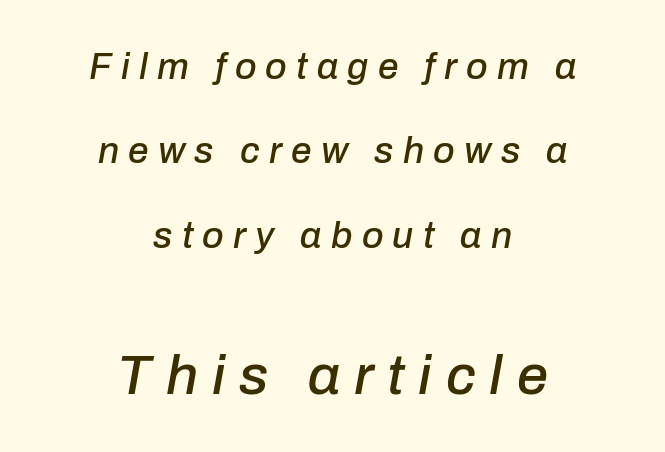
Leftover space on each line is divided equally before and after the words. Quick note: italic. Loosely led — the rows are spread out. The rendering uses natural spacing where letterforms have individual widths. The horizontal fit of the characters is loose and conspicuously gappy. The passage shown begins with its smaller block and ends with its larger one.
